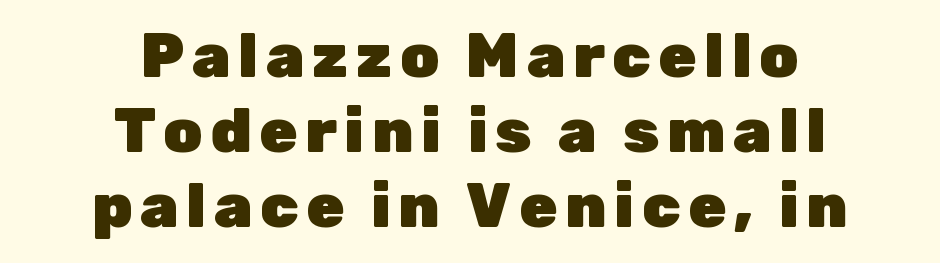
Q: Is the text bold? A: Yes.
Q: Is the text italic (slanted)? A: No, it is upright.
Q: Is the typeface a serif or a sans-serif typeface? A: Sans-serif.
Q: Is the text underlined? A: No.
Q: How is the paragraph aligned? A: Centered.
Q: Width (condensed, normal, or wide)? A: Normal.
Q: Stroke contrast? A: Low.
Q: x-height? A: Medium.
Q: Monospaced? A: No.
